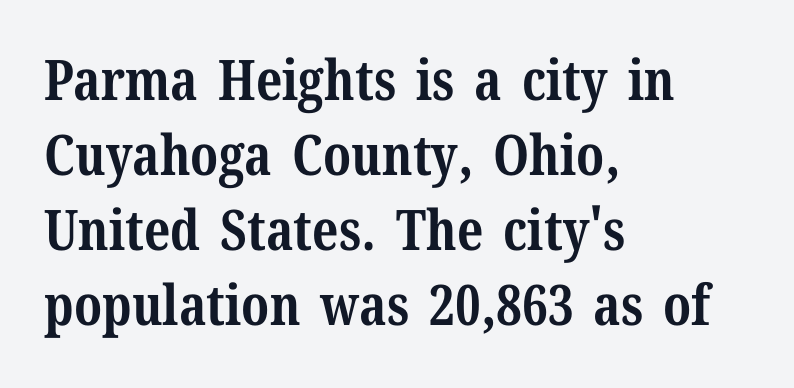
Classification — serif. The letters advance in unequal steps, a hallmark of proportional type. Rule under the text: the space is simply empty. A dark, heavy texture on the line: the type is bold. The letters stand upright; this is a roman face.
